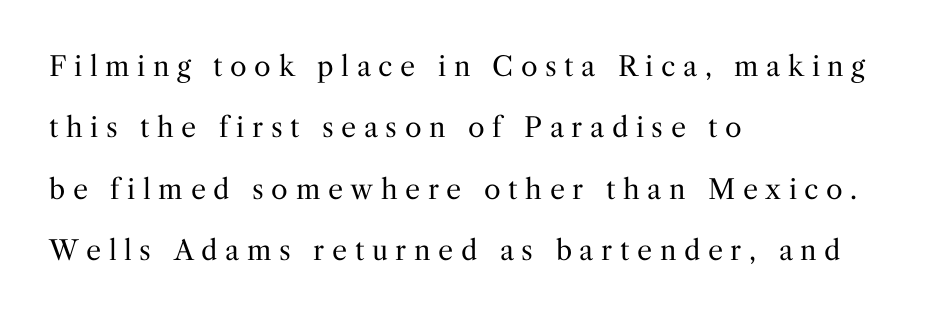
A great deal of white space separates one row of letters from the next. The typesetter chose a ragged-right arrangement here. Observe the wide spacing: letters keep a clear distance from each other. A bare baseline throughout the passage.
